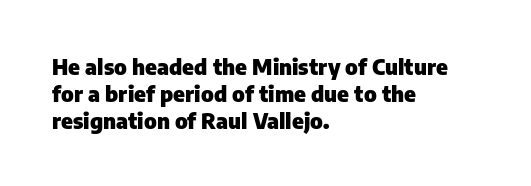
{"italic": "no", "bold": "yes", "underline": "no", "align": "left", "line_spacing_ratio": 1.22, "letter_spacing": "normal", "letter_spacing_em": 0.0, "glyph_px": 22}
